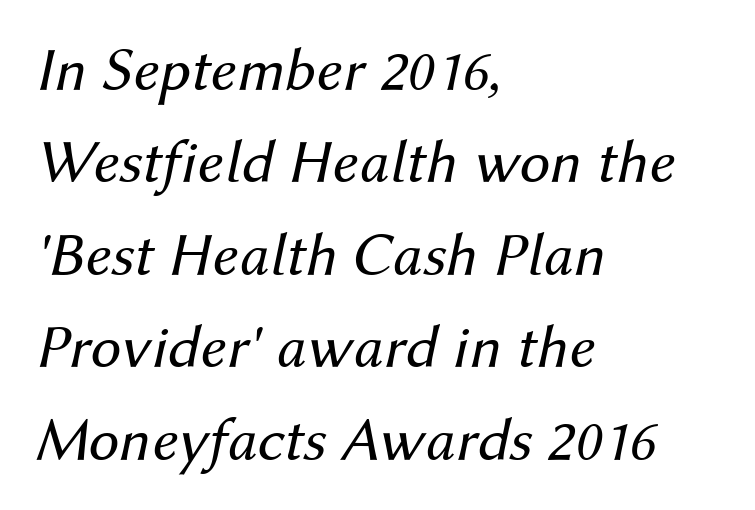
If you measured baseline to baseline, you'd find a middling distance. Stems here are at most as thick as an everyday book face. Character widths vary here, with narrow letters taking less room than wide ones. Alignment: flush left. Descender tails drop into unmarked territory.
